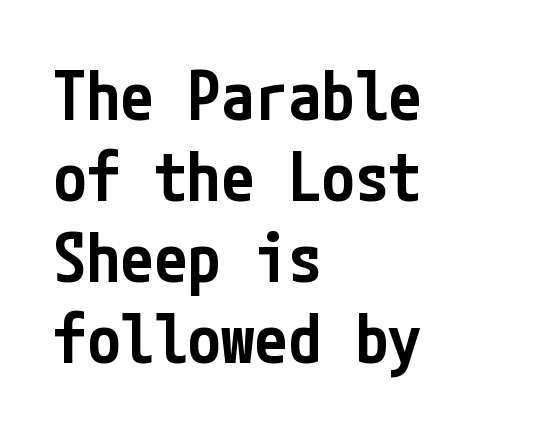
The image shows 67 px semibold, condensed sans-serif type, upright; set left-aligned, line spacing 1.21x, normal letter spacing, not underlined; low stroke contrast and a medium x-height.
